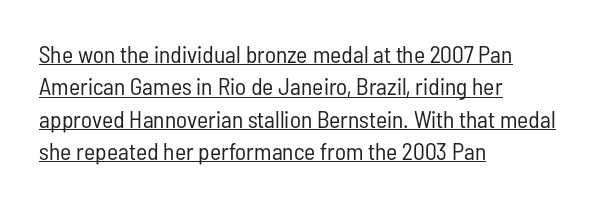
The lettering stays uniformly vertical, giving the passage a roman look. The vertical gap from one line to the next is medium. Line beginnings align vertically; line endings do not. Nobody touched the tracking dial on this one. Caption: face not bold, strokes unweighted. Honestly, the underline is the first thing you notice here.
